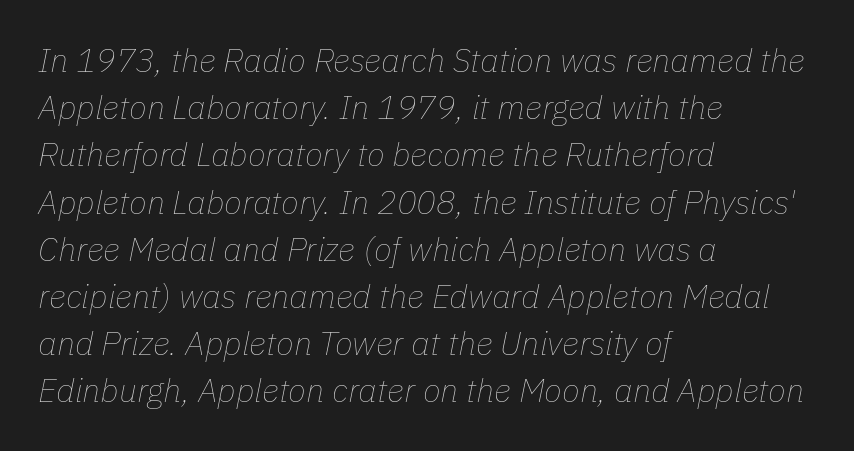
The image shows 33 px thin type, italic (leaning right); set left-aligned, normal line spacing (1.43x), normal letter spacing, not underlined; low stroke contrast and a medium x-height.
